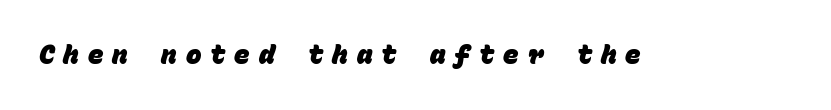
{"bold": "yes", "underline": "no", "letter_spacing": "wide", "letter_spacing_em": 0.34, "glyph_px": 26}
